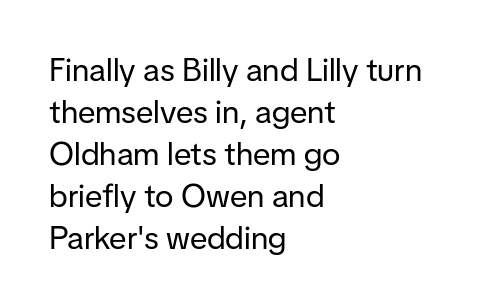
Stroke thickness stays within the range of a standard reading face or lighter. The lines are quadded left. Note the varied advance widths — an 'i' is clearly narrower than an 'm'. A clean baseline with only descenders dipping below it.
